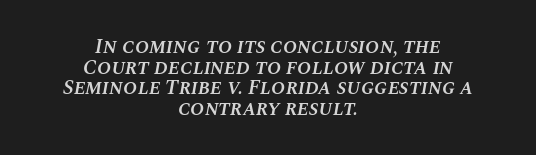
Q: Is the text bold? A: Semi-bold.
Q: Is the text italic (slanted)? A: Yes, it leans right by about 10 degrees.
Q: Is the text underlined? A: No.
Q: How is the paragraph aligned? A: Centered.
Q: Is the spacing between letters normal or unusually wide? A: Normal.
Q: Is the spacing between lines tight, normal or loose? A: Tight.
